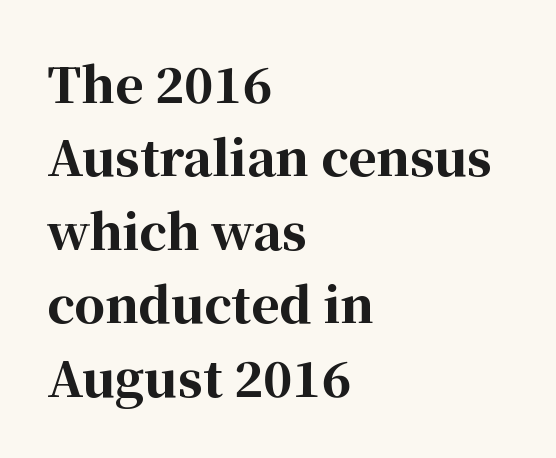
Q: Is the text bold? A: Yes.
Q: Is the text italic (slanted)? A: No, it is upright.
Q: Is the typeface a serif or a sans-serif typeface? A: Serif.
Q: Is the text underlined? A: No.
Q: How is the paragraph aligned? A: Left-aligned.
Q: Is the spacing between letters normal or unusually wide? A: Normal.
Q: Is the spacing between lines tight, normal or loose? A: Normal.
Q: Width (condensed, normal, or wide)? A: Normal.
Q: Stroke contrast? A: High.
Q: x-height? A: Medium.
Q: Monospaced? A: No.
